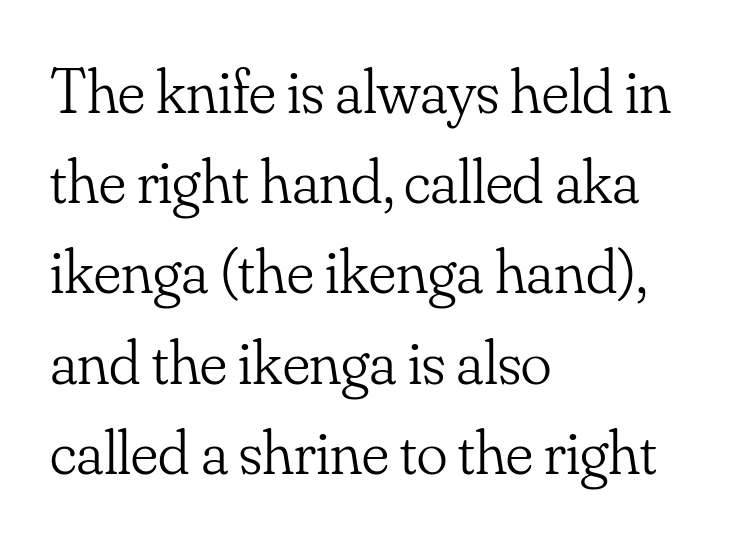
Q: Is the text bold? A: No.
Q: Is the text italic (slanted)? A: No, it is upright.
Q: Is the typeface a serif or a sans-serif typeface? A: Serif.
Q: Is the text underlined? A: No.
Q: How is the paragraph aligned? A: Left-aligned.
Q: Is the spacing between letters normal or unusually wide? A: Normal.
Q: Is the spacing between lines tight, normal or loose? A: Normal.
Q: Width (condensed, normal, or wide)? A: Normal.
Q: Stroke contrast? A: Low.
Q: x-height? A: Small.
Q: Monospaced? A: No.
